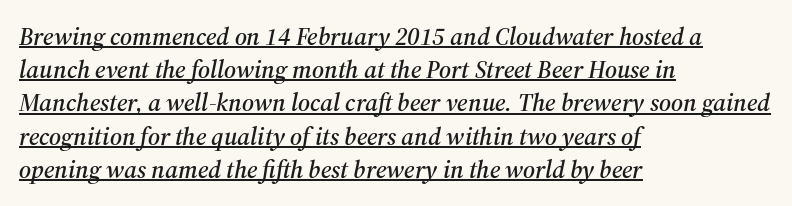
Q: Is the text italic (slanted)? A: Yes, it leans right by about 12 degrees.
Q: Is the text underlined? A: Yes.
Q: How is the paragraph aligned? A: Left-aligned.
Q: Is the spacing between letters normal or unusually wide? A: Normal.
Q: Is the spacing between lines tight, normal or loose? A: Normal.
